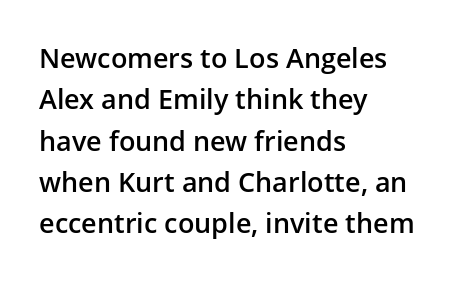
Q: Is the text bold? A: Semi-bold.
Q: Is the text italic (slanted)? A: No, it is upright.
Q: Is the text underlined? A: No.
Q: How is the paragraph aligned? A: Left-aligned.
Q: Is the spacing between letters normal or unusually wide? A: Normal.
Q: Is the spacing between lines tight, normal or loose? A: Normal.
